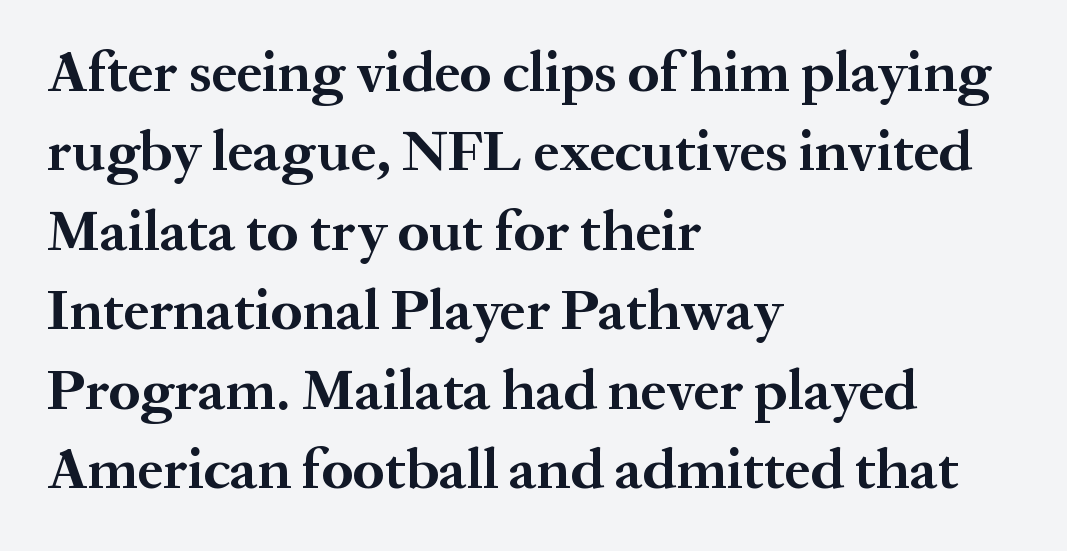
These lines stack with their left ends in a neat column. As a designer I'd log this as weight 700, bold. This sample keeps an unexceptional amount of space between lines. The letterforms sit shoulder to shoulder at normal distance. Bare-footed words on every line. Ascenders rise straight up at ninety degrees.
